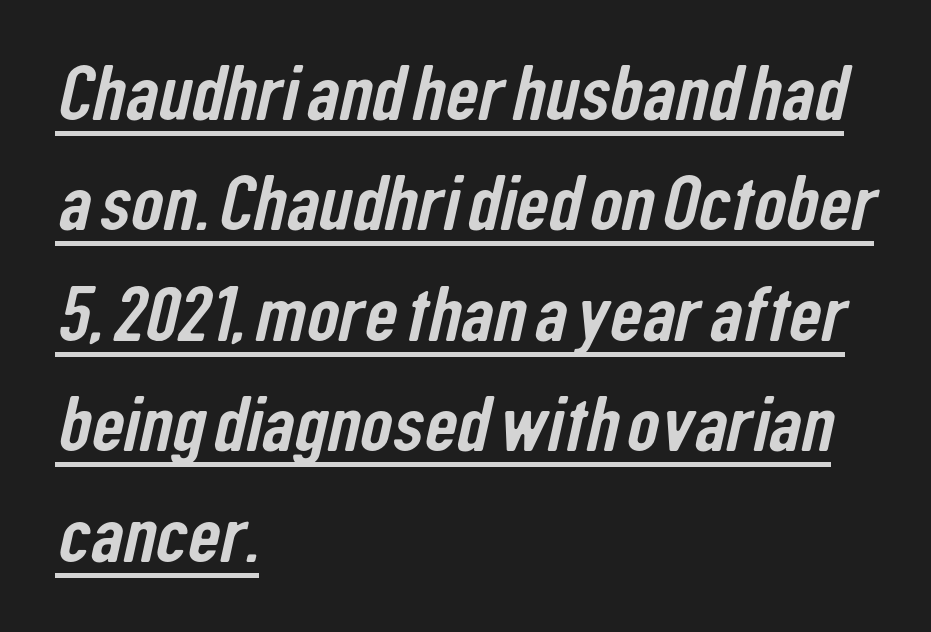
{"serif": "no", "width": "condensed", "stroke_contrast": "low", "x_height": "medium", "monospaced": "no", "underline": "yes", "align": "left", "line_spacing": "normal", "line_spacing_ratio": 1.38, "letter_spacing": "normal", "letter_spacing_em": 0.0, "glyph_px": 80}
